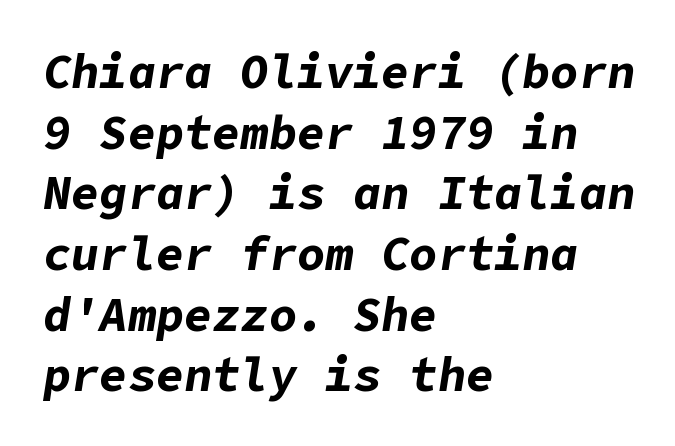
Honestly, the letter spacing is just normal — you wouldn't notice it. These lines sit exactly where default settings would place them. Each row of text sits above clean, open space. Line starts are locked; line ends wander. The text carries the slant typical of an italic or oblique font.
